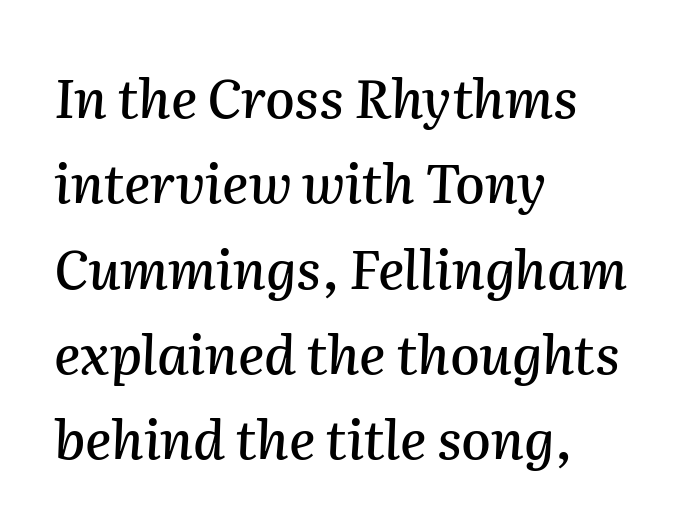
Q: Is the text italic (slanted)? A: Yes, it leans right by about 2 degrees.
Q: Is the text underlined? A: No.
Q: How is the paragraph aligned? A: Left-aligned.
Q: Is the spacing between letters normal or unusually wide? A: Normal.
Q: Is the spacing between lines tight, normal or loose? A: Normal.
Q: Width (condensed, normal, or wide)? A: Normal.
Q: Stroke contrast? A: Medium.
Q: x-height? A: Medium.
Q: Monospaced? A: No.
